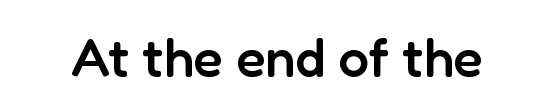
{"serif": "no", "italic": "no", "bold": "semi", "weight": "semibold", "width": "normal", "stroke_contrast": "low", "x_height": "medium", "monospaced": "no", "underline": "no", "letter_spacing": "normal", "letter_spacing_em": 0.0, "glyph_px": 54}
